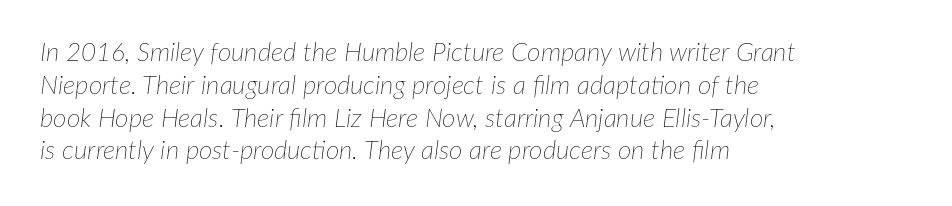
Where is the straight margin? On the left. Vertical stems look standard width or narrower in stroke. Descenders are the only things crossing below the line. If you drew a line through each stem, it would be angled. One glance says typical: line gaps are just what's usual. Short note: letters normally spaced.
